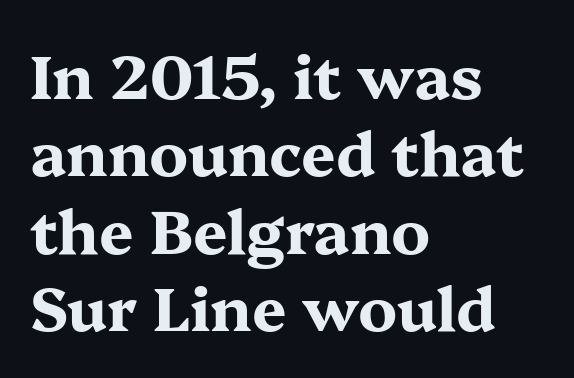
Q: Is the text bold? A: Yes.
Q: Is the text italic (slanted)? A: No, it is upright.
Q: Is the typeface a serif or a sans-serif typeface? A: Serif.
Q: Is the text underlined? A: No.
Q: How is the paragraph aligned? A: Left-aligned.
Q: Is the spacing between letters normal or unusually wide? A: Normal.
Q: Is the spacing between lines tight, normal or loose? A: Normal.
Q: Width (condensed, normal, or wide)? A: Wide.
Q: Stroke contrast? A: Medium.
Q: x-height? A: Medium.
Q: Monospaced? A: No.
